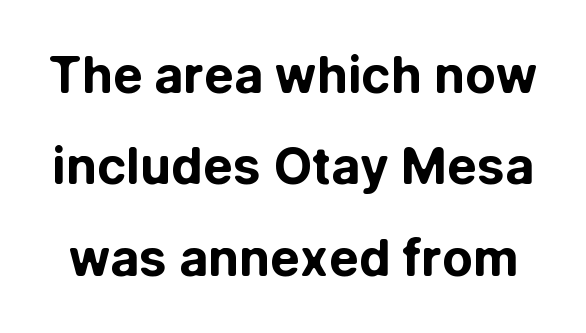
A sans-serif font was chosen for this passage. Has an underline been added? It has not. Spacing verdict: proportional, widths tailored to each character. Nothing unusual about the tracking: characters are spaced as the font intends. Every stem runs plumb, perpendicular to the baseline.
